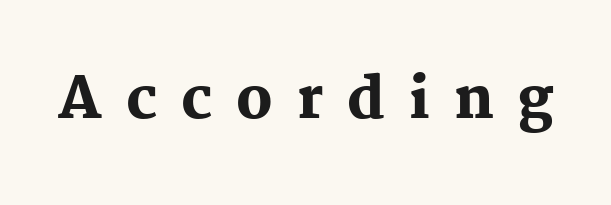
The image shows 56 px heavy serif type, upright; set unusually wide letter spacing (+0.43 em), not underlined; medium stroke contrast and a medium x-height.
